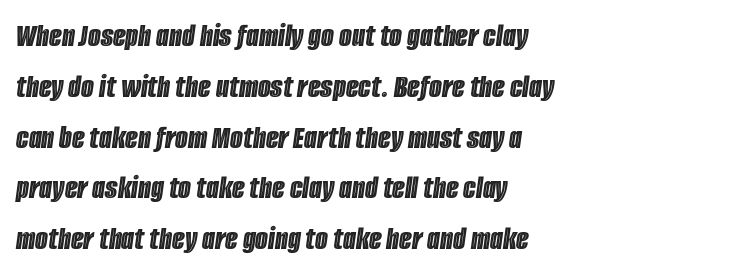
The area under the type is left untouched. Visually the block forms a straight wall on the left and a jagged coastline on the right. Line spacing here is normal. Italic: yes, the glyphs are oblique. Does extra space separate the letters? No, they use regular spacing. The rendering uses natural spacing where letterforms have individual widths.
